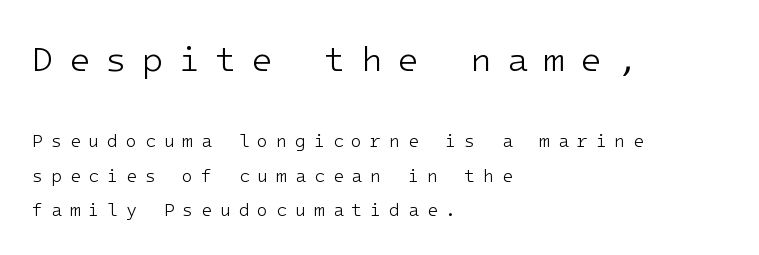
{"serif": "no", "italic": "no", "bold": "no", "weight": "light", "width": "normal", "stroke_contrast": "low", "x_height": "medium", "monospaced": "yes", "underline": "no", "align": "left", "line_spacing": "loose", "line_spacing_ratio": 1.92, "letter_spacing": "wide", "letter_spacing_em": 0.43, "larger_block": "first", "size_ratio": 1.94, "glyph_px": 35}
